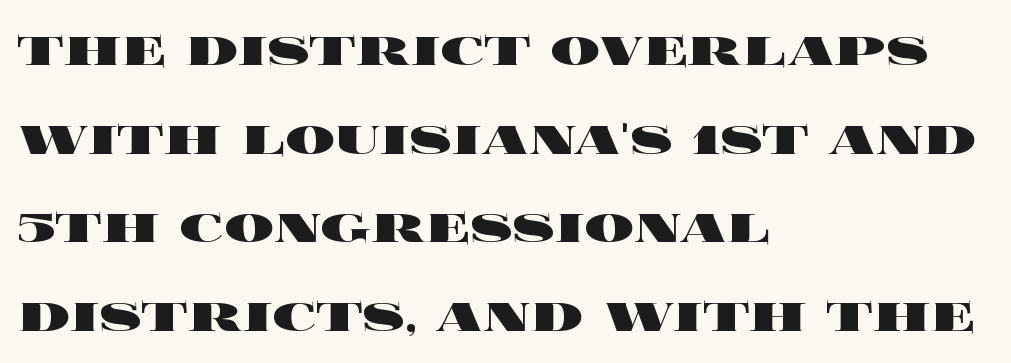
The image shows 62 px heavy, wide type, upright; set left-aligned, normal line spacing (1.43x), normal letter spacing, not underlined; a large x-height.
